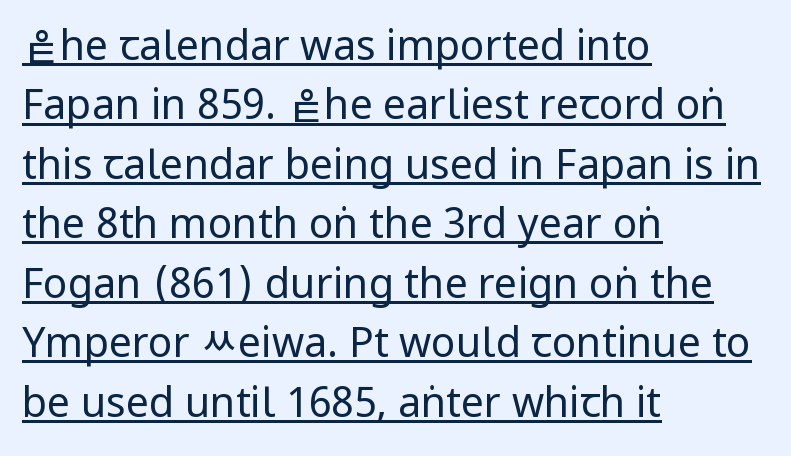
The image shows 41 px regular-weight, condensed sans-serif type, upright; set left-aligned, normal line spacing (1.45x), normal letter spacing, underlined; low stroke contrast and a large x-height.
